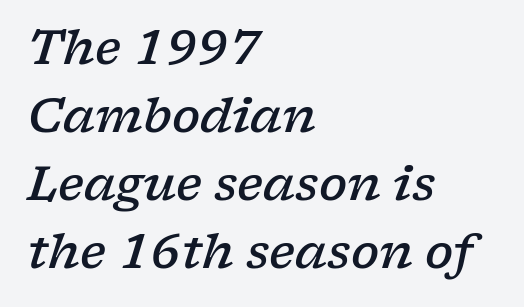
The image shows 47 px semibold, wide serif type, italic (leaning right); set left-aligned, normal line spacing (1.45x), normal letter spacing, not underlined; low stroke contrast and a medium x-height.
